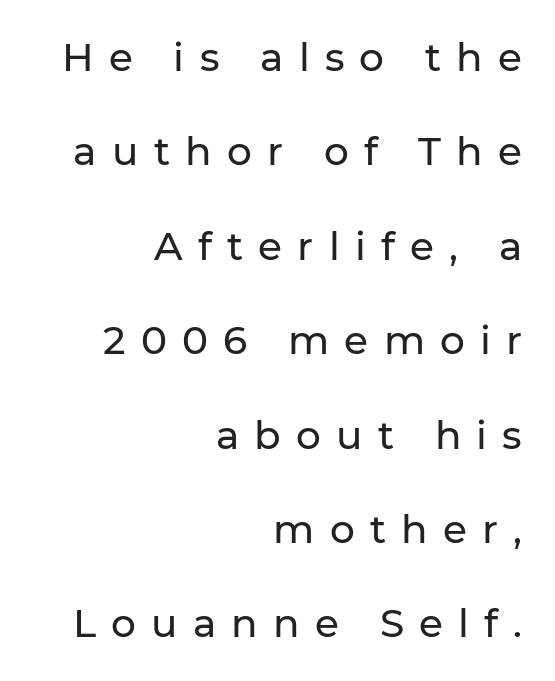
There is plenty of visible air inserted between adjacent glyphs. A typesetter would mark this as roman, not italic. Each new line begins a long way beneath the previous one. Examine the stroke ends and you'll find no serifs. The rendering anchors every line to the right-hand side. Do the characters align in a grid? No, the font is proportional.
